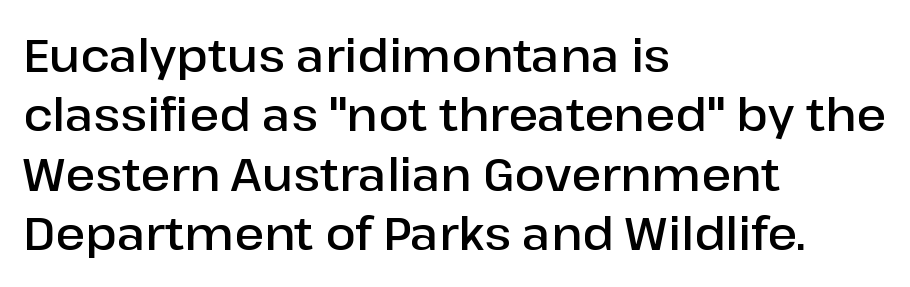
Q: Is the text bold? A: Semi-bold.
Q: Is the text italic (slanted)? A: No, it is upright.
Q: Is the typeface a serif or a sans-serif typeface? A: Sans-serif.
Q: Is the text underlined? A: No.
Q: How is the paragraph aligned? A: Left-aligned.
Q: Is the spacing between letters normal or unusually wide? A: Normal.
Q: Is the spacing between lines tight, normal or loose? A: Normal.
Q: Width (condensed, normal, or wide)? A: Normal.
Q: Stroke contrast? A: Low.
Q: x-height? A: Medium.
Q: Monospaced? A: No.
